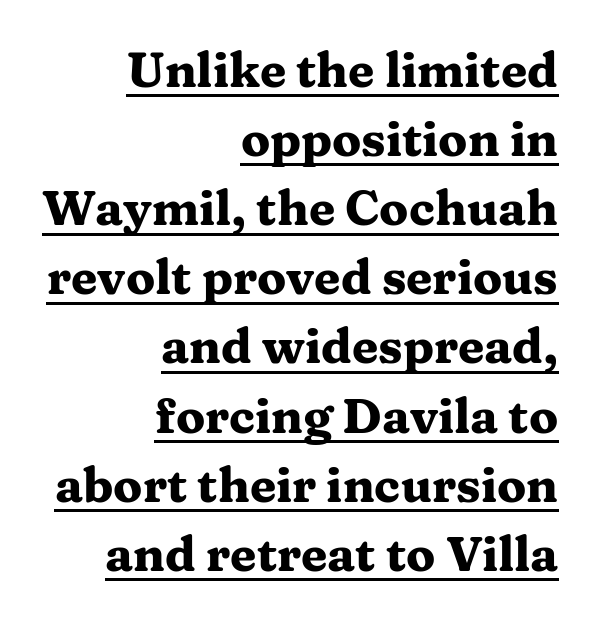
Each glyph is drawn with heavy, bold strokes. What stands out about the letter spacing? Nothing — it is the standard amount. The passage is arranged like a letterhead date or caption credit — flush right. The rendering shows small feet on the letterforms — a serif design. This is roman type, the default non-slanted kind.
